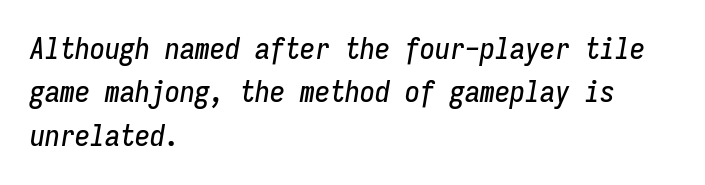
Q: Is the text italic (slanted)? A: Yes, it leans right by about 9 degrees.
Q: Is the text underlined? A: No.
Q: How is the paragraph aligned? A: Left-aligned.
Q: Is the spacing between letters normal or unusually wide? A: Normal.
Q: Is the spacing between lines tight, normal or loose? A: Normal.
Q: Width (condensed, normal, or wide)? A: Condensed.
Q: Stroke contrast? A: Low.
Q: x-height? A: Medium.
Q: Monospaced? A: Yes.
